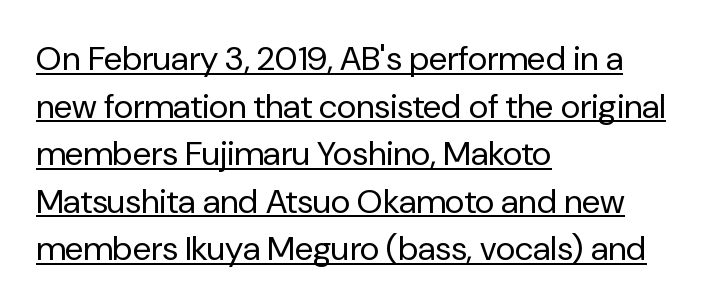
Q: Is the text bold? A: No.
Q: Is the text italic (slanted)? A: No, it is upright.
Q: Is the typeface a serif or a sans-serif typeface? A: Sans-serif.
Q: Is the text underlined? A: Yes.
Q: How is the paragraph aligned? A: Left-aligned.
Q: Is the spacing between letters normal or unusually wide? A: Normal.
Q: Is the spacing between lines tight, normal or loose? A: Normal.
Q: Width (condensed, normal, or wide)? A: Normal.
Q: Stroke contrast? A: Low.
Q: x-height? A: Medium.
Q: Monospaced? A: No.
